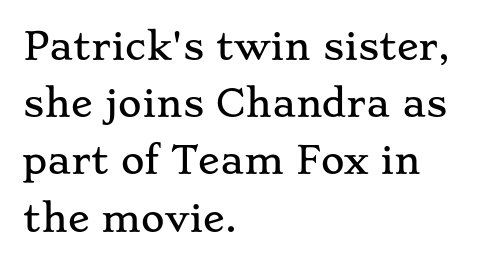
The image shows 36 px wide serif type, upright; set left-aligned, normal line spacing (1.59x), normal letter spacing, not underlined; low stroke contrast and a small x-height.
